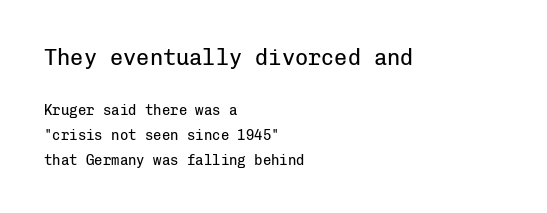
{"italic": "no", "bold": "no", "underline": "no", "align": "left", "line_spacing_ratio": 1.78, "letter_spacing": "normal", "letter_spacing_em": 0.0, "larger_block": "first", "size_ratio": 1.57, "glyph_px": 22}
